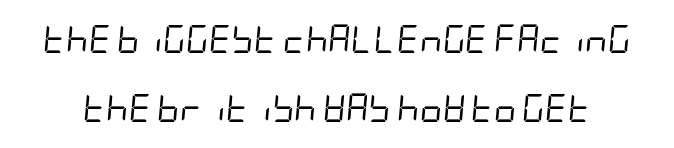
The image shows 28 px regular-weight, condensed type, italic (leaning right); set loose line spacing (2.47x), normal letter spacing, not underlined; low stroke contrast and a large x-height.
